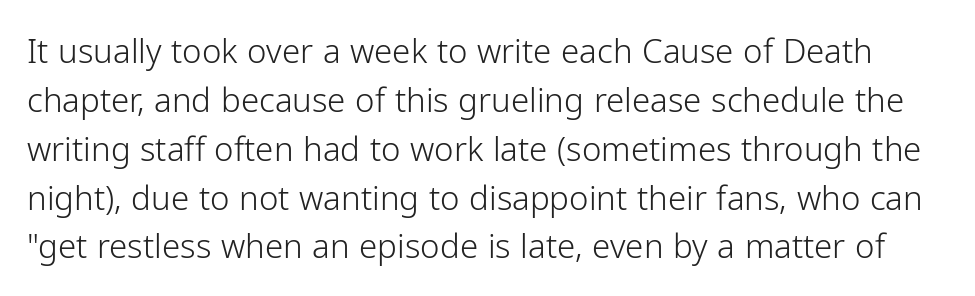
Q: Is the text bold? A: No.
Q: Is the text italic (slanted)? A: No, it is upright.
Q: Is the typeface a serif or a sans-serif typeface? A: Sans-serif.
Q: Is the text underlined? A: No.
Q: Is the spacing between letters normal or unusually wide? A: Normal.
Q: Is the spacing between lines tight, normal or loose? A: Normal.
Q: Width (condensed, normal, or wide)? A: Normal.
Q: Stroke contrast? A: Low.
Q: x-height? A: Medium.
Q: Monospaced? A: No.
